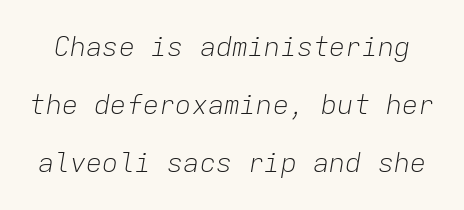
Q: Is the text bold? A: No.
Q: Is the text italic (slanted)? A: Yes, it leans right by about 9 degrees.
Q: Is the text underlined? A: No.
Q: Is the spacing between letters normal or unusually wide? A: Normal.
Q: Is the spacing between lines tight, normal or loose? A: Loose.
